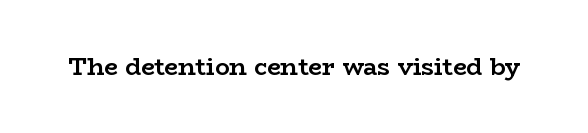
Q: Is the text bold? A: Yes.
Q: Is the text italic (slanted)? A: No, it is upright.
Q: Is the text underlined? A: No.
Q: Is the spacing between letters normal or unusually wide? A: Normal.
